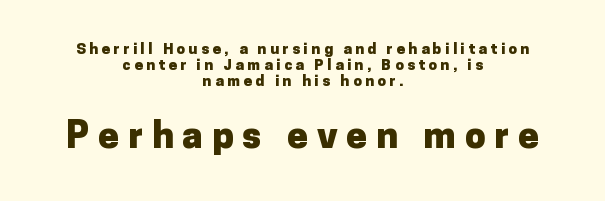
No word sits above an underline. Proportional: the letters do not fall into vertical columns. Posture: upright roman. This sample trades vertical openness for compactness between lines. A typesetter would label this face a sans. The second block has been scaled up relative to the first.
